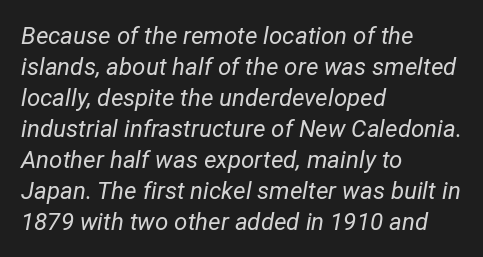
The image shows 24 px text type, italic (leaning right); set left-aligned, normal line spacing (1.29x), normal letter spacing, not underlined.
